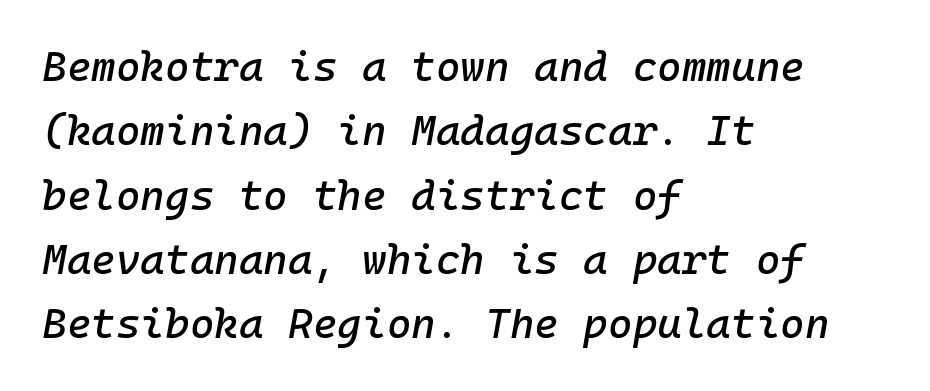
What stands out about the letter spacing? Nothing — it is the standard amount. The lines are quadded left. Whoever set this chose a conventional vertical rhythm. Bare-footed words on every line. These lines were composed using italics. The rendering uses typewriter-style spacing with identical character cells.
